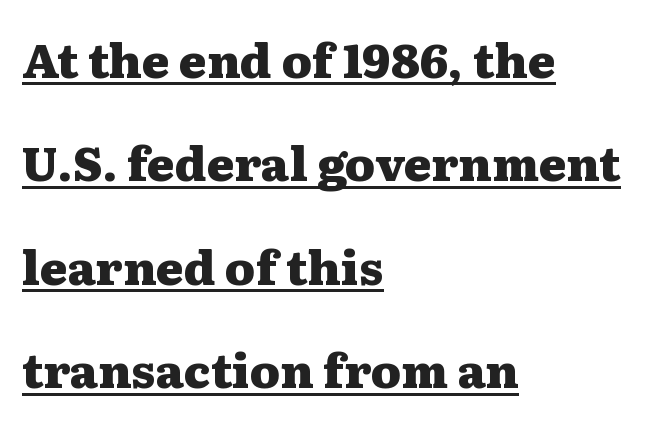
{"serif": "yes", "italic": "no", "bold": "yes", "weight": "heavy", "width": "wide", "stroke_contrast": "medium", "x_height": "medium", "monospaced": "no", "underline": "yes", "align": "left", "line_spacing": "loose", "line_spacing_ratio": 2.2, "letter_spacing": "normal", "letter_spacing_em": 0.0, "glyph_px": 47}
